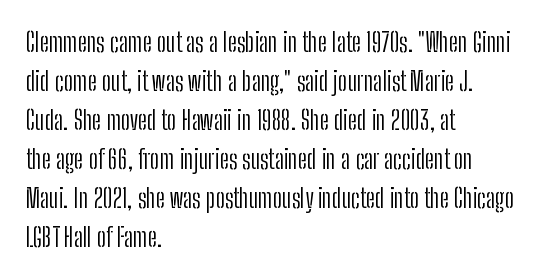
Each new line begins a customary step beneath the previous one. Students, note that the glyphs here touch the page at normal intervals. Letters rest on an invisible, unmarked baseline. Posture: upright roman.
